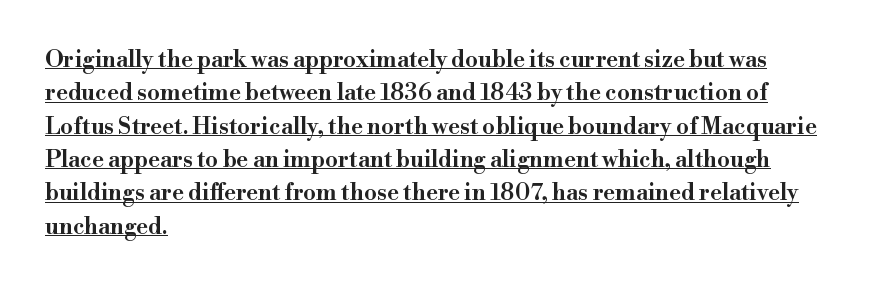
{"italic": "no", "bold": "semi", "underline": "yes", "align": "left", "line_spacing": "normal", "line_spacing_ratio": 1.45, "letter_spacing": "normal", "letter_spacing_em": 0.0, "glyph_px": 23}
